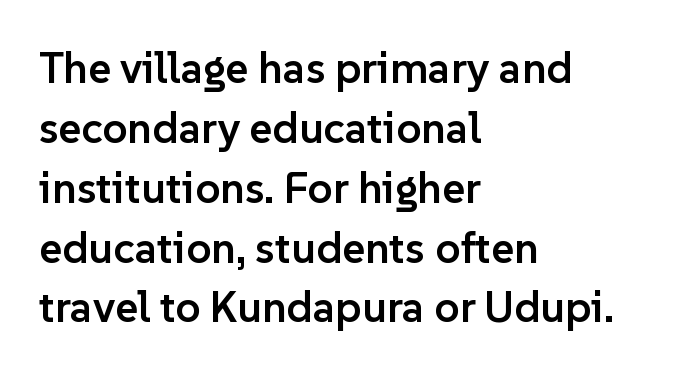
The image shows 44 px semibold sans-serif type, upright; set left-aligned, normal line spacing (1.36x), normal letter spacing, not underlined; low stroke contrast and a medium x-height.
